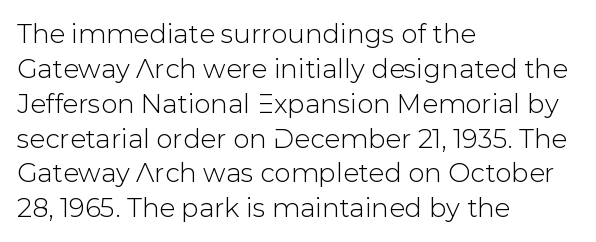
Q: Is the text italic (slanted)? A: No, it is upright.
Q: Is the text underlined? A: No.
Q: How is the paragraph aligned? A: Left-aligned.
Q: Is the spacing between letters normal or unusually wide? A: Normal.
Q: Is the spacing between lines tight, normal or loose? A: Normal.
